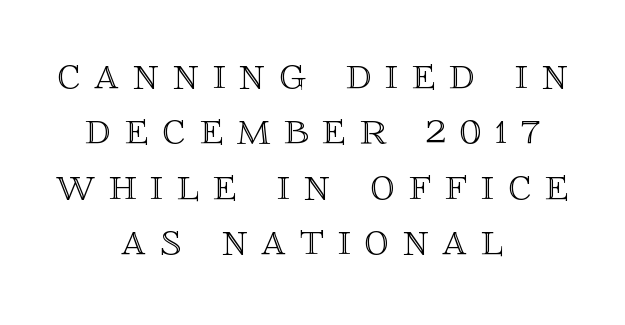
{"italic": "no", "width": "normal", "x_height": "large", "monospaced": "no", "underline": "no", "align": "center", "line_spacing": "tight", "line_spacing_ratio": 1.13, "letter_spacing": "wide", "letter_spacing_em": 0.28, "glyph_px": 49}
